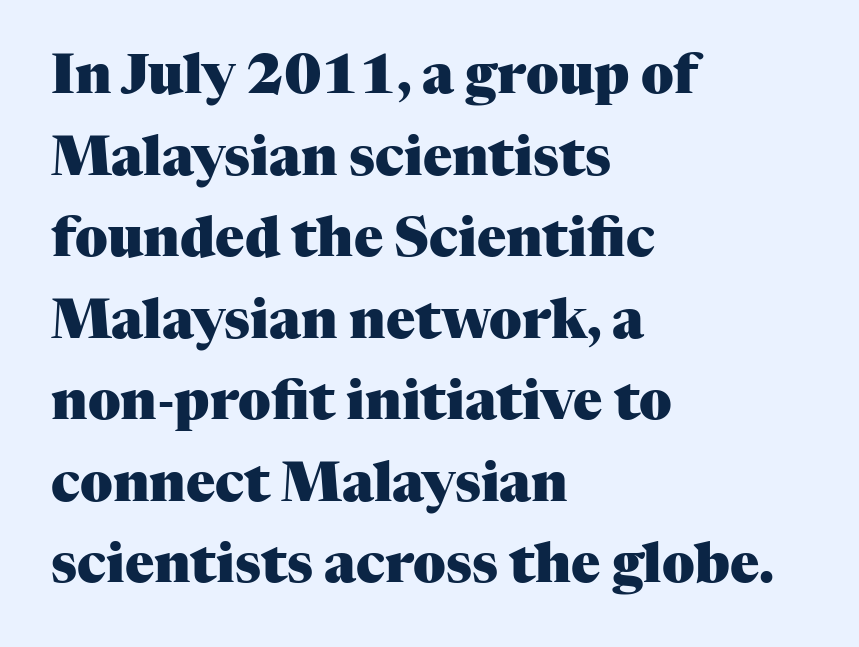
The image shows 54 px heavy serif type, upright; set left-aligned, normal line spacing (1.51x), normal letter spacing, not underlined; medium stroke contrast and a medium x-height.
